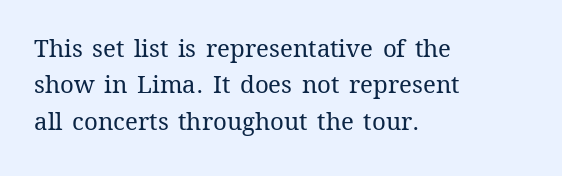
The image shows 24 px text type, upright; set left-aligned, normal line spacing (1.52x), normal letter spacing, not underlined.
